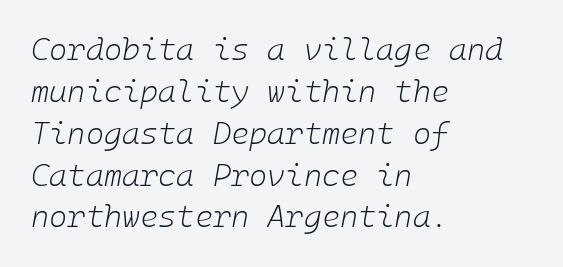
The image shows 31 px light type, italic (leaning right); set left-aligned, normal line spacing (1.35x), normal letter spacing, not underlined; low stroke contrast and a medium x-height.
